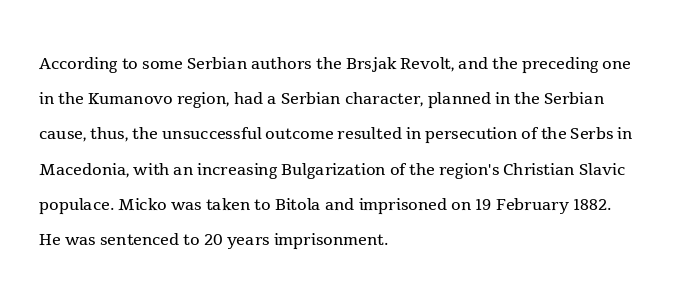
A quiet, ordinary-to-light weight characterises the typeface. Default kerning and tracking; the words read as compact shapes. These lines stack with their left ends in a neat column. The leading is moderate, giving the passage an even texture.
